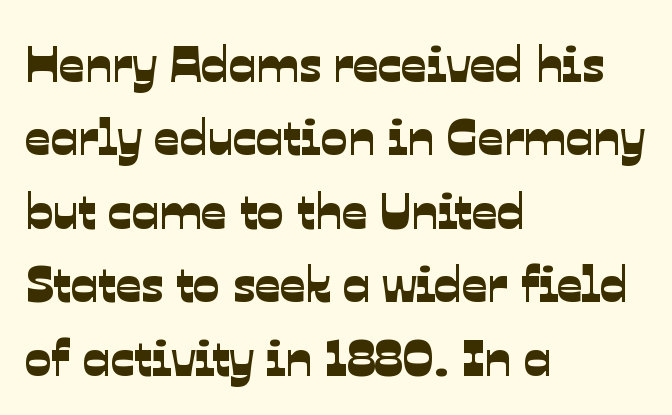
Standard letterfit; no display-style spreading of the glyphs. The ragged edge is on the right, which tells us the setting is flush left. Type style note: lacks serifs. This sample has the flowing, uneven cadence of proportional lettering. Has an underline been added? It has not.
